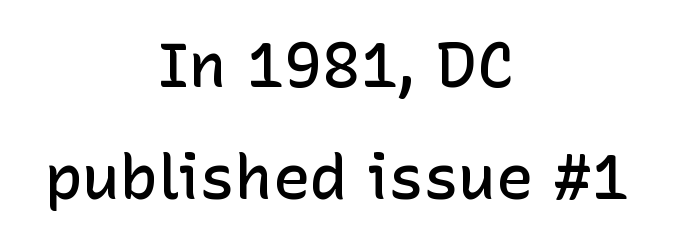
{"serif": "no", "italic": "no", "bold": "semi", "weight": "semibold", "width": "normal", "stroke_contrast": "low", "x_height": "medium", "monospaced": "no", "underline": "no", "align": "center", "line_spacing_ratio": 1.78, "letter_spacing": "normal", "letter_spacing_em": 0.0, "glyph_px": 63}
